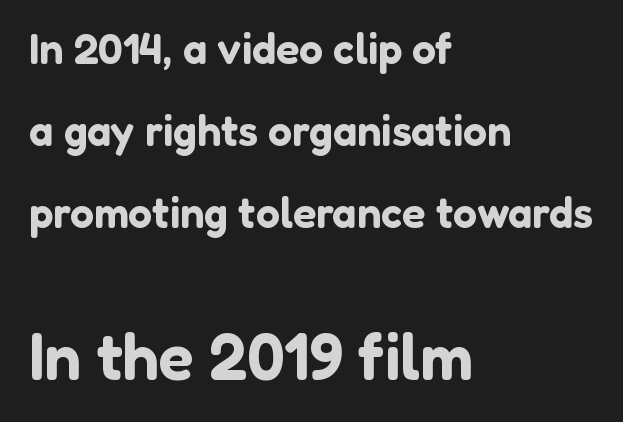
Q: Is the text italic (slanted)? A: No, it is upright.
Q: Is the typeface a serif or a sans-serif typeface? A: Sans-serif.
Q: Is the text underlined? A: No.
Q: How is the paragraph aligned? A: Left-aligned.
Q: Is the spacing between letters normal or unusually wide? A: Normal.
Q: Is the spacing between lines tight, normal or loose? A: Loose.
Q: Which block of text is set in a larger size, the first (top) or the second (bottom)? A: The second (bottom) one.
Q: Width (condensed, normal, or wide)? A: Normal.
Q: Stroke contrast? A: Low.
Q: x-height? A: Medium.
Q: Monospaced? A: No.
